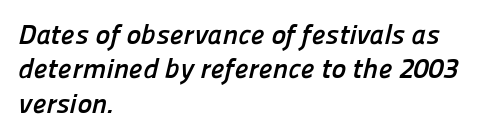
{"serif": "no", "bold": "yes", "weight": "semibold", "width": "normal", "stroke_contrast": "low", "x_height": "medium", "monospaced": "no", "underline": "no", "align": "left", "line_spacing_ratio": 1.23, "letter_spacing": "normal", "letter_spacing_em": 0.0, "glyph_px": 28}
